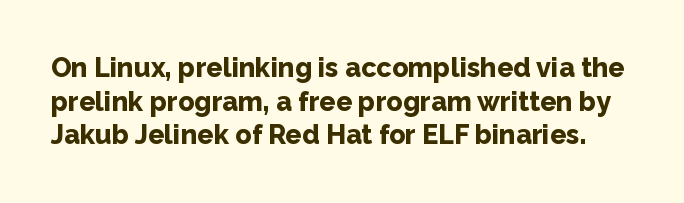
Summary of vertical rhythm: regular, with standard interline spacing. The space beneath each line is pristine and unruled. Emphasis by weight is at full strength: bold. The letters stand straight up with perfectly vertical stems. The line texture is even and compact thanks to regular tracking.
